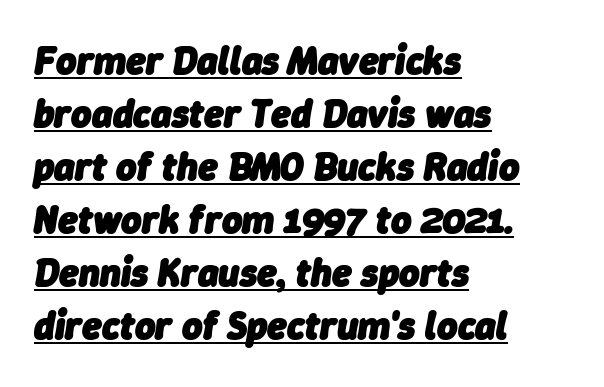
Q: Is the text bold? A: Yes.
Q: Is the text italic (slanted)? A: Yes, it leans right by about 9 degrees.
Q: Is the text underlined? A: Yes.
Q: How is the paragraph aligned? A: Left-aligned.
Q: Is the spacing between letters normal or unusually wide? A: Normal.
Q: Is the spacing between lines tight, normal or loose? A: Normal.
Q: Width (condensed, normal, or wide)? A: Normal.
Q: Stroke contrast? A: Low.
Q: x-height? A: Medium.
Q: Monospaced? A: No.
